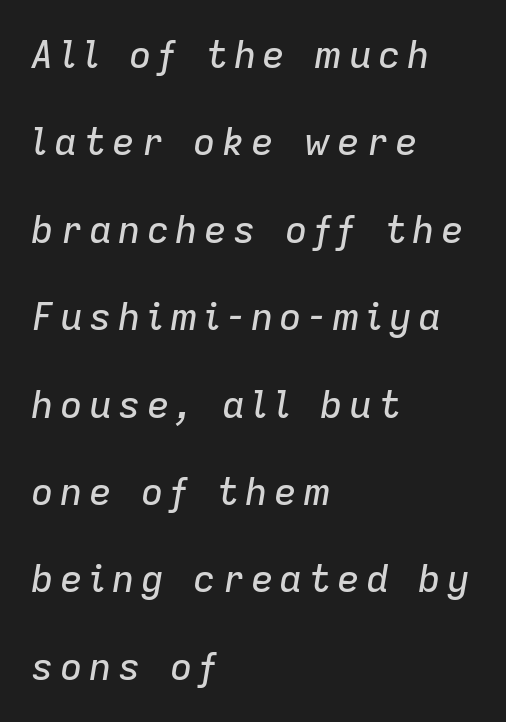
{"italic": "yes", "lean": "right", "slant_degrees": 9, "width": "normal", "stroke_contrast": "low", "x_height": "medium", "monospaced": "no", "underline": "no", "align": "left", "line_spacing": "loose", "line_spacing_ratio": 2.3, "glyph_px": 38}
